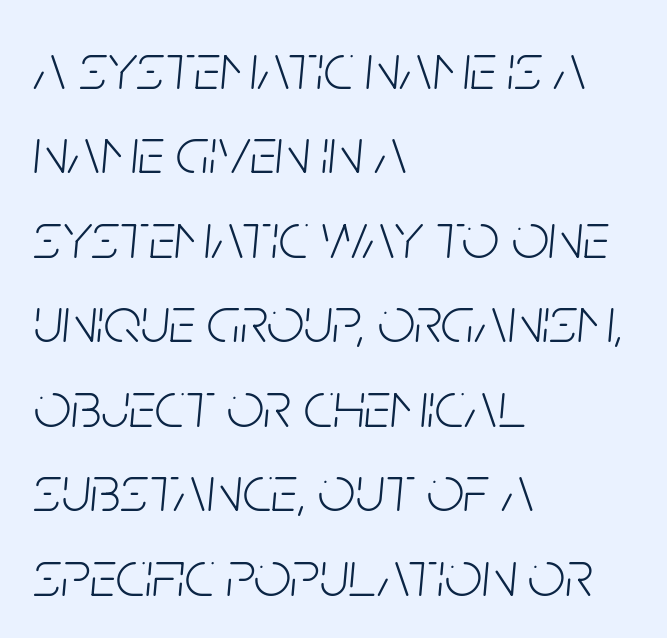
{"italic": "yes", "lean": "right", "slant_degrees": 5, "bold": "no", "weight": "light", "width": "condensed", "stroke_contrast": "low", "x_height": "large", "monospaced": "no", "underline": "no", "align": "left", "line_spacing": "normal", "line_spacing_ratio": 1.28, "letter_spacing": "normal", "letter_spacing_em": 0.0, "glyph_px": 66}
